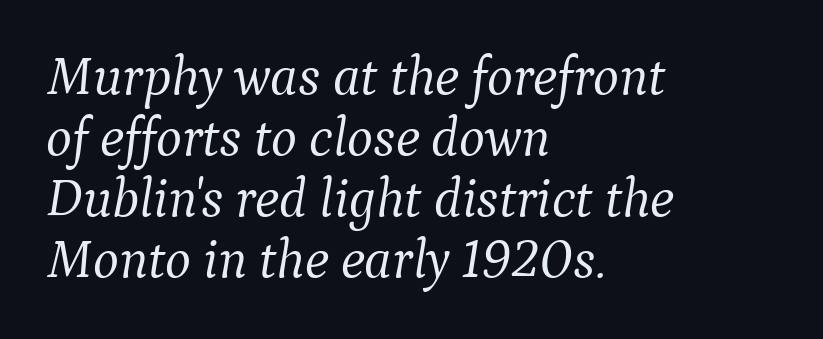
The passage shown stacks its lines with hardly any gap. The font's italic variant was chosen for this text. Think of a printed novel: that variable character pitch is what you see here. Weight: regular or lighter.
